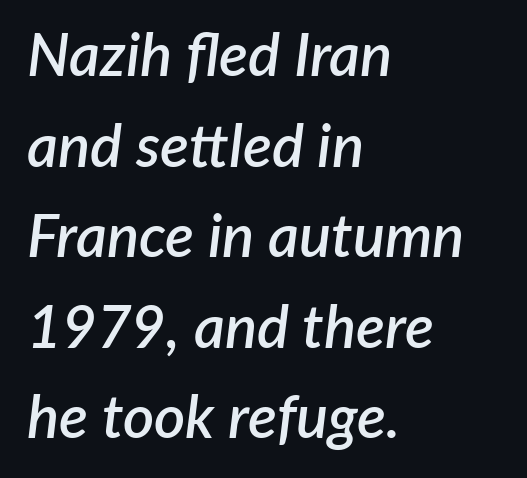
Q: Is the text bold? A: Semi-bold.
Q: Is the text italic (slanted)? A: Yes, it leans right by about 7 degrees.
Q: Is the text underlined? A: No.
Q: How is the paragraph aligned? A: Left-aligned.
Q: Is the spacing between letters normal or unusually wide? A: Normal.
Q: Is the spacing between lines tight, normal or loose? A: Normal.
Q: Width (condensed, normal, or wide)? A: Normal.
Q: Stroke contrast? A: Low.
Q: x-height? A: Medium.
Q: Monospaced? A: No.
